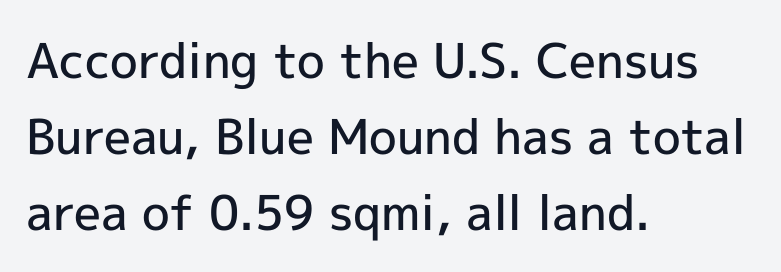
Underlining? Definitely not there. Line starts are locked; line ends wander. The characters display no serif detailing; their extremities are plain. The space between consecutive lines is moderate. The tracking reads as untouched default to a designer's eye. When letters stand straight like this, we call the style roman or upright.
